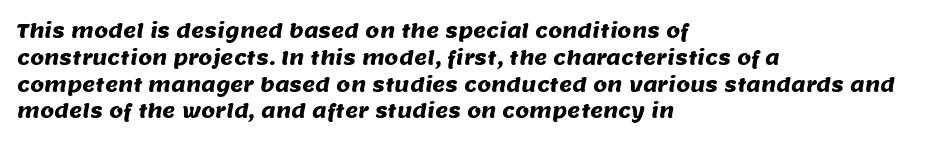
{"underline": "no", "align": "left", "line_spacing": "normal", "line_spacing_ratio": 1.34, "letter_spacing": "normal", "letter_spacing_em": 0.0, "glyph_px": 20}
